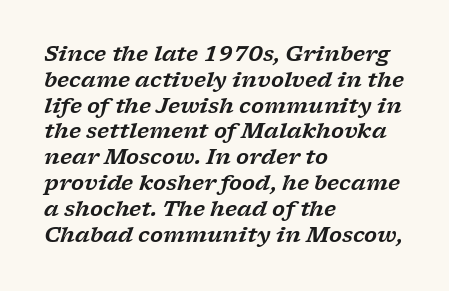
The image shows 21 px text type, italic (leaning right); set left-aligned, line spacing 1.23x, normal letter spacing, not underlined.
